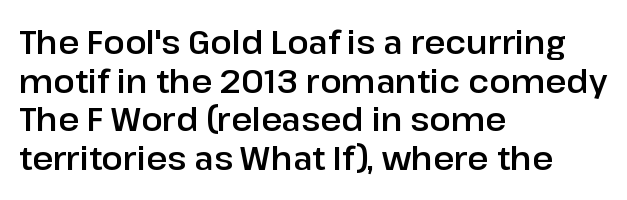
Q: Is the text italic (slanted)? A: No, it is upright.
Q: Is the typeface a serif or a sans-serif typeface? A: Sans-serif.
Q: Is the text underlined? A: No.
Q: How is the paragraph aligned? A: Left-aligned.
Q: Is the spacing between letters normal or unusually wide? A: Normal.
Q: Width (condensed, normal, or wide)? A: Normal.
Q: Stroke contrast? A: Low.
Q: x-height? A: Medium.
Q: Monospaced? A: No.
